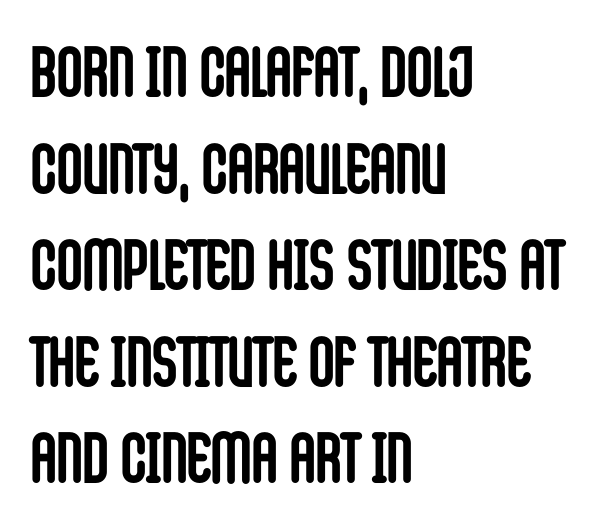
Q: Is the text bold? A: Yes.
Q: Is the text italic (slanted)? A: No, it is upright.
Q: Is the typeface a serif or a sans-serif typeface? A: Sans-serif.
Q: Is the text underlined? A: No.
Q: How is the paragraph aligned? A: Left-aligned.
Q: Is the spacing between letters normal or unusually wide? A: Normal.
Q: Is the spacing between lines tight, normal or loose? A: Normal.
Q: Width (condensed, normal, or wide)? A: Condensed.
Q: Stroke contrast? A: Low.
Q: x-height? A: Large.
Q: Monospaced? A: No.
